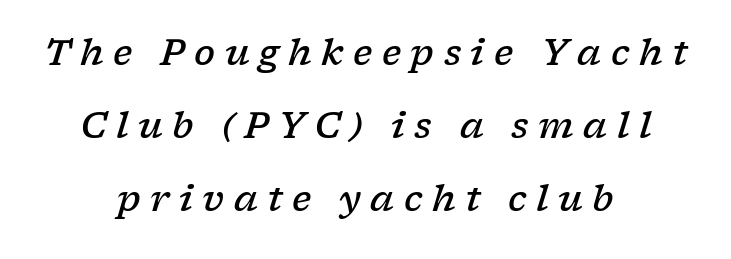
Letterform terminals end in serifs throughout the passage. Think of a printed novel: that variable character pitch is what you see here. Has an underline been added? It has not. Notice the wide empty band between every row — that's loose leading. The typesetting leans somewhat heavy: a semibold.
